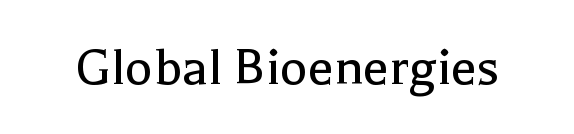
Q: Is the text bold? A: No.
Q: Is the text italic (slanted)? A: No, it is upright.
Q: Is the typeface a serif or a sans-serif typeface? A: Serif.
Q: Is the text underlined? A: No.
Q: Is the spacing between letters normal or unusually wide? A: Normal.
Q: Width (condensed, normal, or wide)? A: Normal.
Q: x-height? A: Medium.
Q: Monospaced? A: No.
